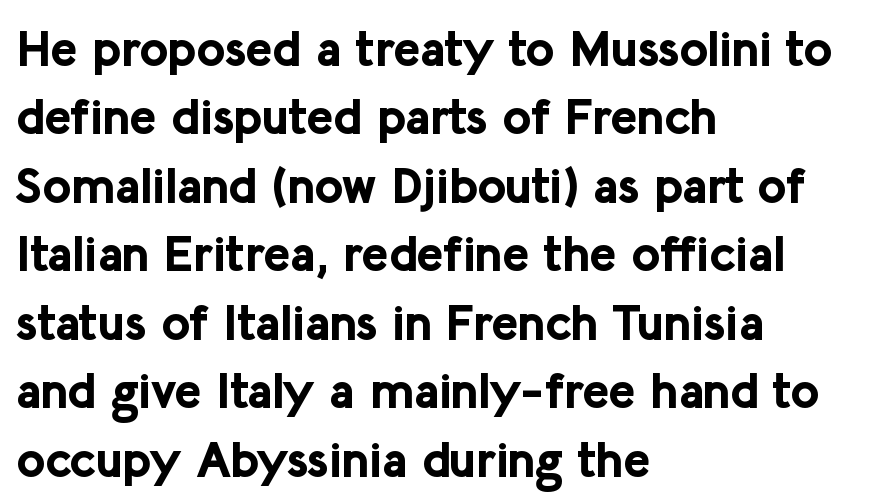
The image shows 50 px bold sans-serif type, upright; set left-aligned, normal line spacing (1.37x), normal letter spacing, not underlined; low stroke contrast and a medium x-height.
